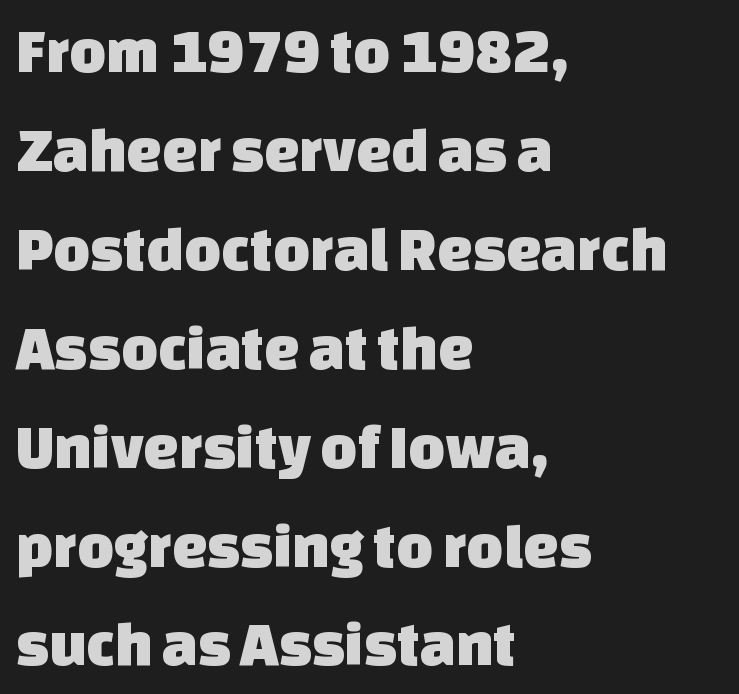
The image shows 63 px sans-serif type; set left-aligned, normal line spacing (1.57x), normal letter spacing, not underlined; low stroke contrast and a large x-height.
